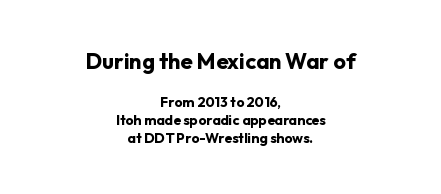
{"italic": "no", "bold": "yes", "underline": "no", "align": "center", "line_spacing": "normal", "line_spacing_ratio": 1.28, "letter_spacing": "normal", "letter_spacing_em": 0.0, "larger_block": "first", "size_ratio": 1.57, "glyph_px": 22}
